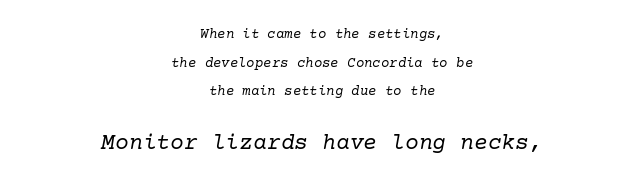
Q: Is the text bold? A: No.
Q: Is the text italic (slanted)? A: Yes, it leans right by about 10 degrees.
Q: Is the text underlined? A: No.
Q: How is the paragraph aligned? A: Centered.
Q: Is the spacing between letters normal or unusually wide? A: Normal.
Q: Is the spacing between lines tight, normal or loose? A: Loose.
Q: Which block of text is set in a larger size, the first (top) or the second (bottom)? A: The second (bottom) one.
